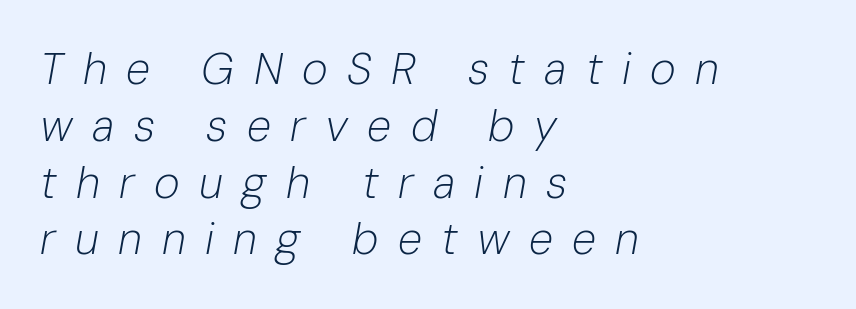
Type without underlining. Character widths vary here, with narrow letters taking less room than wide ones. Substantial extra tracking has been applied to these lines. A light-to-regular cut is what we see here. The rendering applies a slant to the glyphs.
